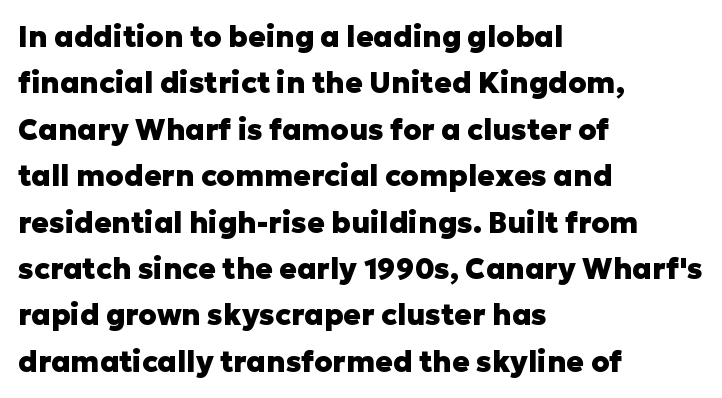
Q: Is the text bold? A: Yes.
Q: Is the text italic (slanted)? A: No, it is upright.
Q: Is the typeface a serif or a sans-serif typeface? A: Sans-serif.
Q: Is the text underlined? A: No.
Q: How is the paragraph aligned? A: Left-aligned.
Q: Is the spacing between letters normal or unusually wide? A: Normal.
Q: Is the spacing between lines tight, normal or loose? A: Normal.
Q: Width (condensed, normal, or wide)? A: Normal.
Q: Stroke contrast? A: Low.
Q: x-height? A: Medium.
Q: Monospaced? A: No.
